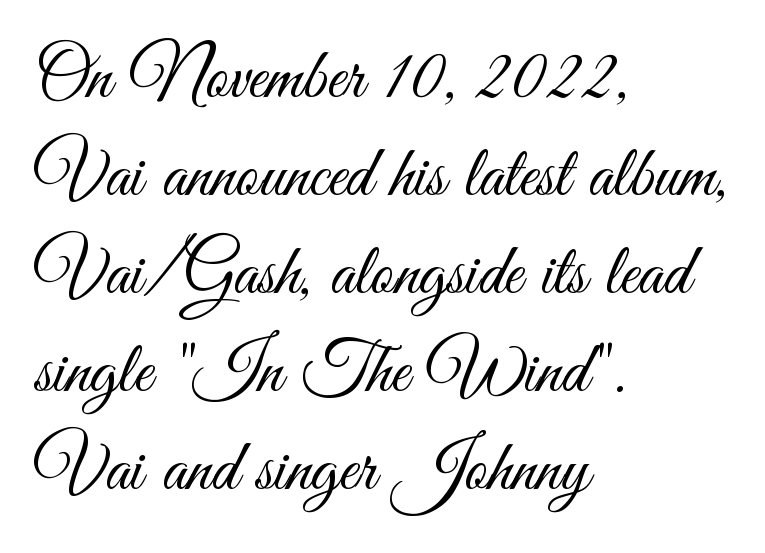
{"serif": "no", "bold": "no", "weight": "light", "width": "condensed", "stroke_contrast": "medium", "x_height": "small", "monospaced": "no", "underline": "no", "align": "left", "line_spacing": "normal", "line_spacing_ratio": 1.36, "letter_spacing": "normal", "letter_spacing_em": 0.0, "glyph_px": 72}
